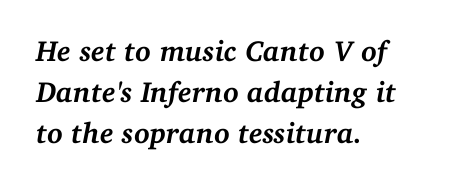
The image shows 29 px semibold serif type, italic (leaning right); set left-aligned, normal line spacing (1.42x), normal letter spacing, not underlined; medium stroke contrast and a medium x-height.
